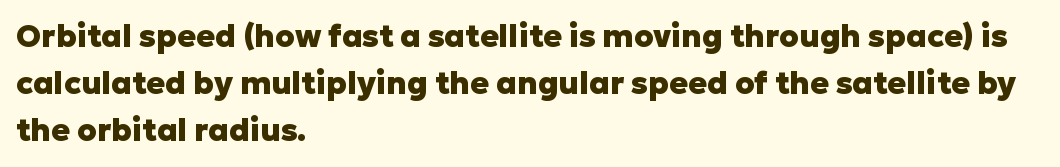
Q: Is the text bold? A: Yes.
Q: Is the text italic (slanted)? A: No, it is upright.
Q: Is the typeface a serif or a sans-serif typeface? A: Sans-serif.
Q: Is the text underlined? A: No.
Q: How is the paragraph aligned? A: Left-aligned.
Q: Is the spacing between letters normal or unusually wide? A: Normal.
Q: Is the spacing between lines tight, normal or loose? A: Normal.
Q: Width (condensed, normal, or wide)? A: Normal.
Q: Stroke contrast? A: Low.
Q: x-height? A: Medium.
Q: Monospaced? A: No.
